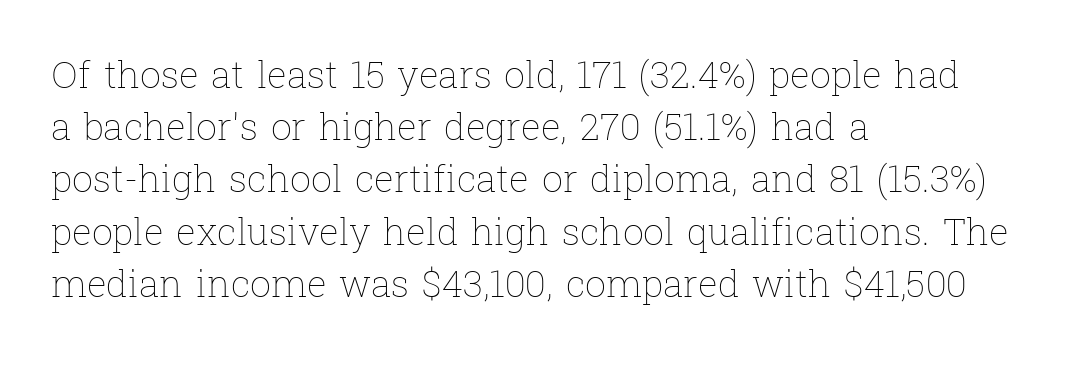
The image shows 37 px thin type, upright; set left-aligned, normal line spacing (1.41x), normal letter spacing, not underlined; low stroke contrast and a medium x-height.
